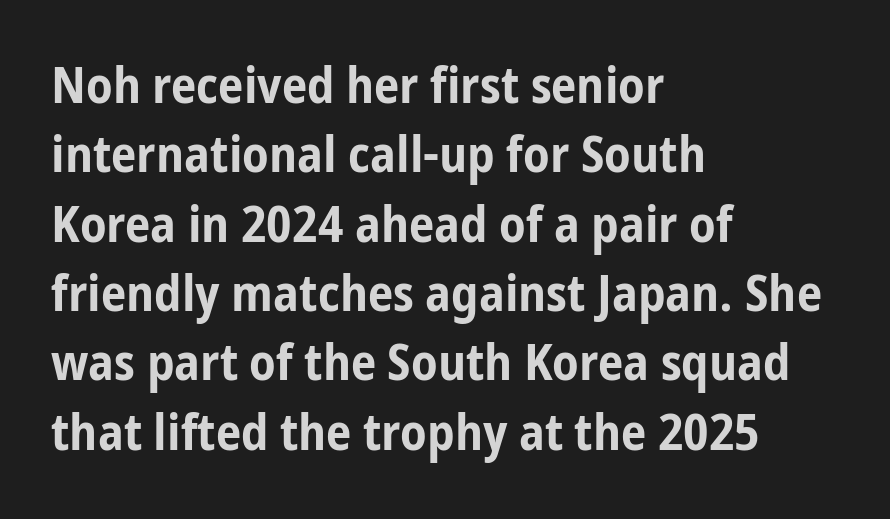
The image shows 51 px bold, condensed sans-serif type, upright; set left-aligned, normal line spacing (1.36x), normal letter spacing, not underlined; low stroke contrast and a medium x-height.
